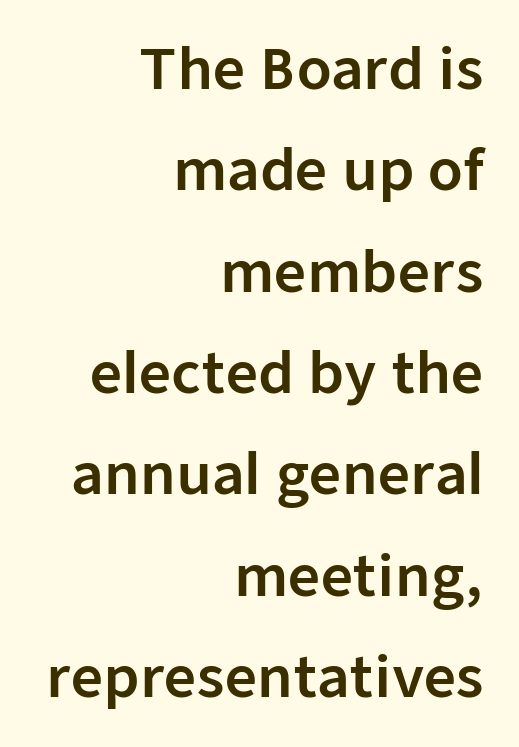
{"serif": "no", "italic": "no", "width": "normal", "stroke_contrast": "low", "x_height": "medium", "monospaced": "no", "underline": "no", "align": "right", "line_spacing_ratio": 1.81, "letter_spacing": "normal", "letter_spacing_em": 0.0, "glyph_px": 56}
